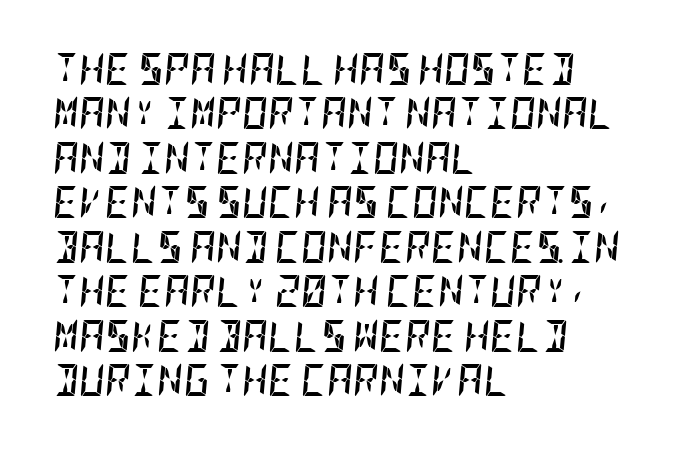
The passage shown is emphatically bold. Tracking here is standard; glyphs follow each other at the usual distance. Casual observation: everything's shoved over to the left. Does the leading feel generous? No, just average. Style check: oblique. Beneath every word, the page is bare.
